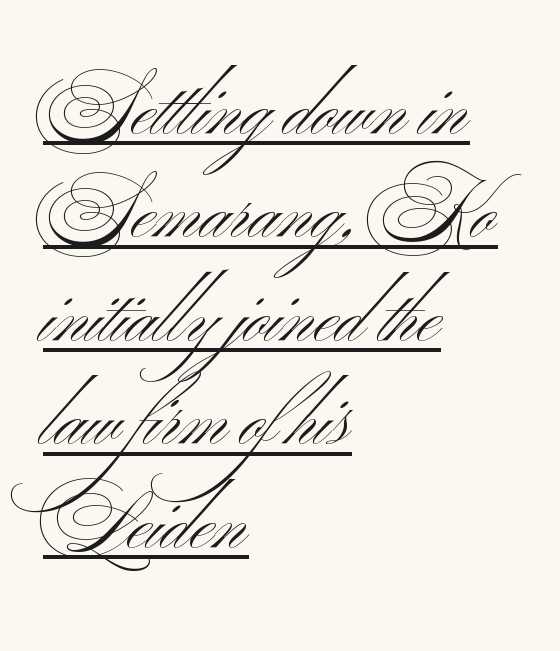
Q: Is the text bold? A: No.
Q: Is the typeface a serif or a sans-serif typeface? A: Sans-serif.
Q: Is the text underlined? A: Yes.
Q: How is the paragraph aligned? A: Left-aligned.
Q: Is the spacing between letters normal or unusually wide? A: Normal.
Q: Is the spacing between lines tight, normal or loose? A: Normal.
Q: Width (condensed, normal, or wide)? A: Wide.
Q: Stroke contrast? A: Medium.
Q: x-height? A: Small.
Q: Monospaced? A: No.
